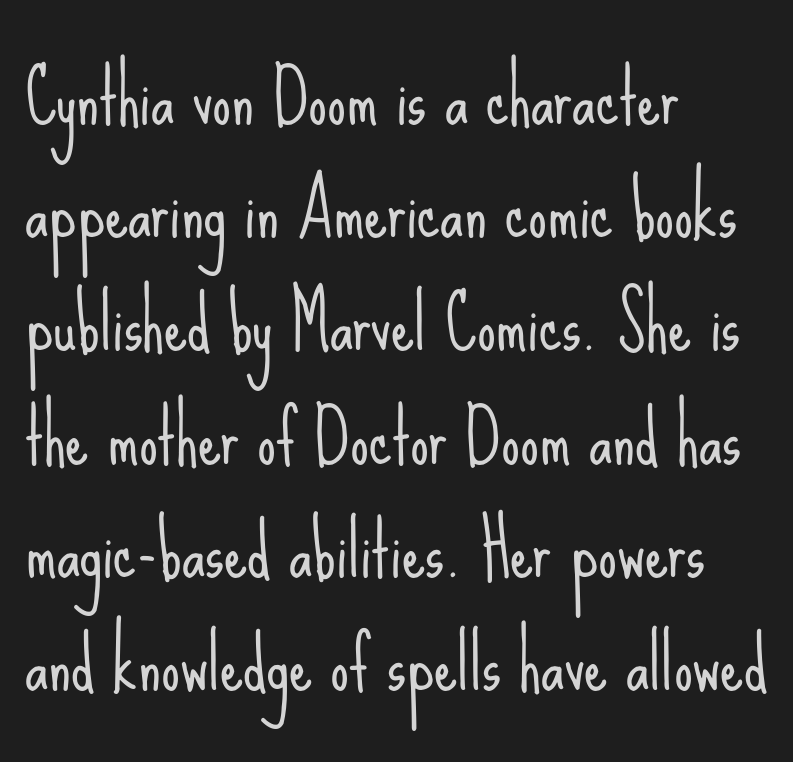
The image shows 74 px light, condensed sans-serif type, upright; set left-aligned, normal line spacing (1.53x), normal letter spacing, not underlined; low stroke contrast and a small x-height.
